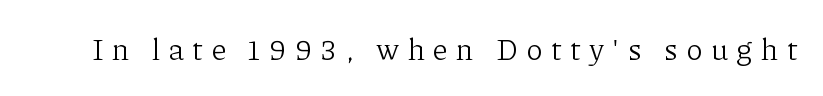
Proportional: the letters do not fall into vertical columns. Caption: face not bold, strokes unweighted. Note: serifs present on the glyphs. This is the regular roman posture of the typeface. Compared with typical body copy, the letter spacing here is much looser.
